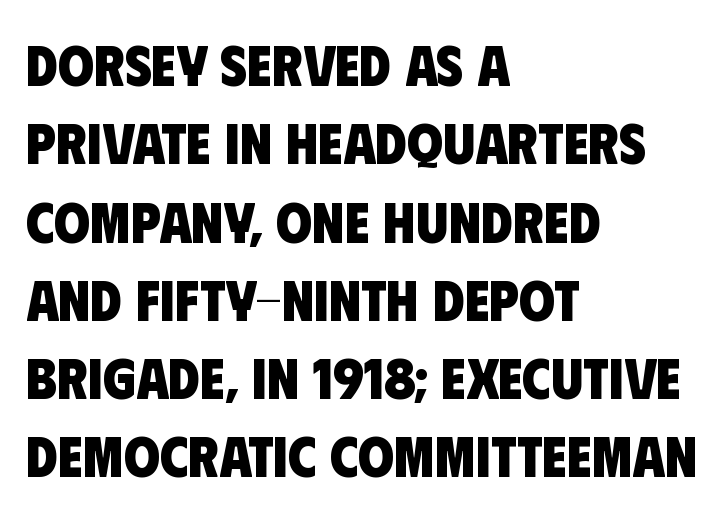
Q: Is the text bold? A: Yes.
Q: Is the typeface a serif or a sans-serif typeface? A: Sans-serif.
Q: Is the text underlined? A: No.
Q: How is the paragraph aligned? A: Left-aligned.
Q: Is the spacing between letters normal or unusually wide? A: Normal.
Q: Is the spacing between lines tight, normal or loose? A: Normal.
Q: Width (condensed, normal, or wide)? A: Condensed.
Q: Stroke contrast? A: Low.
Q: x-height? A: Large.
Q: Monospaced? A: No.
